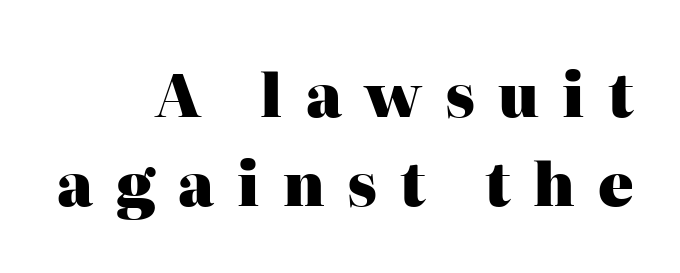
Weight check: bold — yes, fully. If you drew a line through each stem, it would be perfectly vertical. Just letters on the line, the space beneath them empty. What's the leading like? Ordinary, nothing unusual. This rendering uses right alignment, leaving the left contour irregular.
